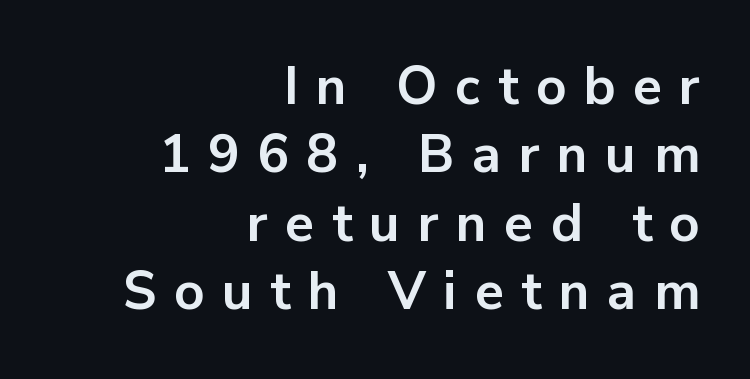
Q: Is the text bold? A: Yes.
Q: Is the text italic (slanted)? A: No, it is upright.
Q: Is the typeface a serif or a sans-serif typeface? A: Sans-serif.
Q: Is the text underlined? A: No.
Q: How is the paragraph aligned? A: Right-aligned.
Q: Is the spacing between letters normal or unusually wide? A: Unusually wide.
Q: Is the spacing between lines tight, normal or loose? A: Normal.
Q: Width (condensed, normal, or wide)? A: Normal.
Q: Stroke contrast? A: Low.
Q: x-height? A: Medium.
Q: Monospaced? A: No.
